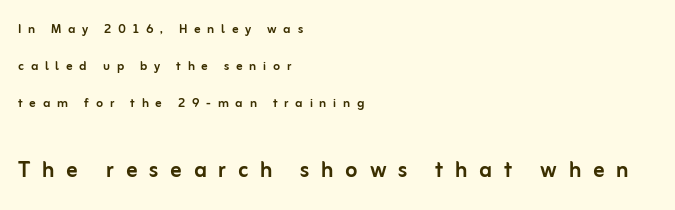
Type size steps up from the first block to the second. The font family rendered here belongs to the sans-serif group. Baseline-to-baseline distance is far greater than the letter height. This rendering features lettering with no underline. Spacing verdict: proportional, widths tailored to each character. Caption: expanded tracking, letters set apart.
